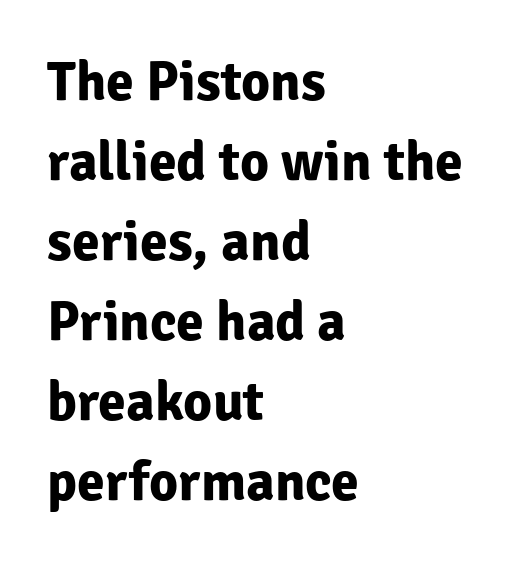
{"serif": "no", "italic": "no", "bold": "yes", "weight": "bold", "width": "normal", "stroke_contrast": "low", "x_height": "medium", "monospaced": "no", "underline": "no", "align": "left", "line_spacing": "normal", "line_spacing_ratio": 1.43, "letter_spacing": "normal", "letter_spacing_em": 0.0, "glyph_px": 56}
